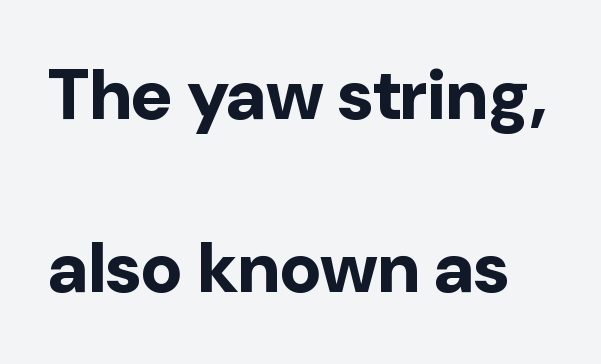
The font is running at its bold setting. Note: no serifs on the glyphs. Does extra space separate the letters? No, they use regular spacing. Every stem runs plumb, perpendicular to the baseline.
